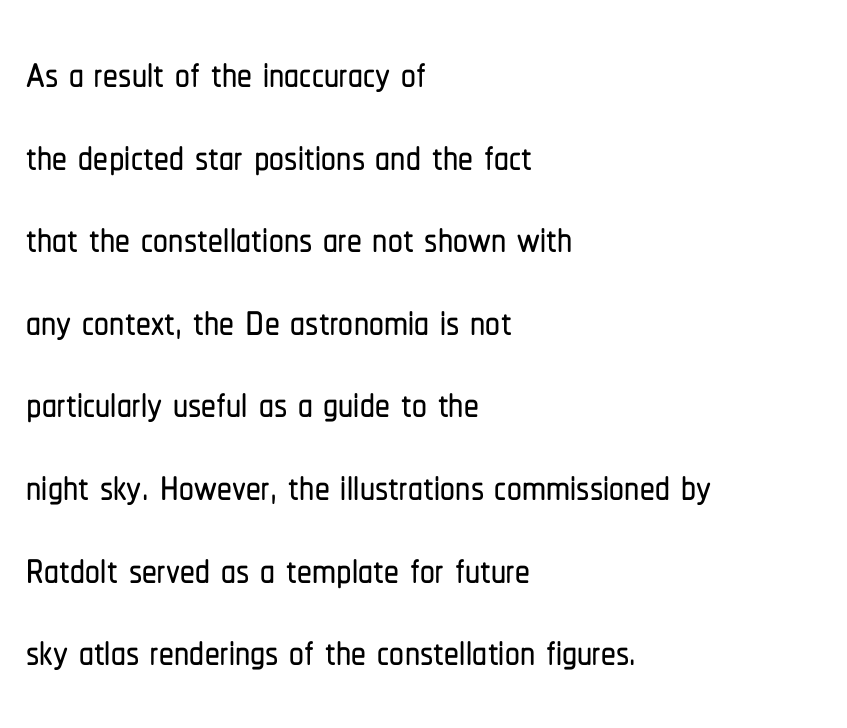
{"serif": "no", "italic": "no", "width": "condensed", "stroke_contrast": "low", "x_height": "medium", "monospaced": "no", "underline": "no", "align": "left", "line_spacing": "normal", "line_spacing_ratio": 1.4, "letter_spacing": "normal", "letter_spacing_em": 0.0, "glyph_px": 59}
